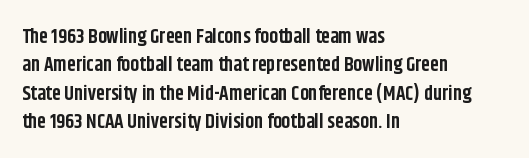
The image shows 20 px bold type, upright; set left-aligned, normal line spacing (1.42x), normal letter spacing, not underlined.
